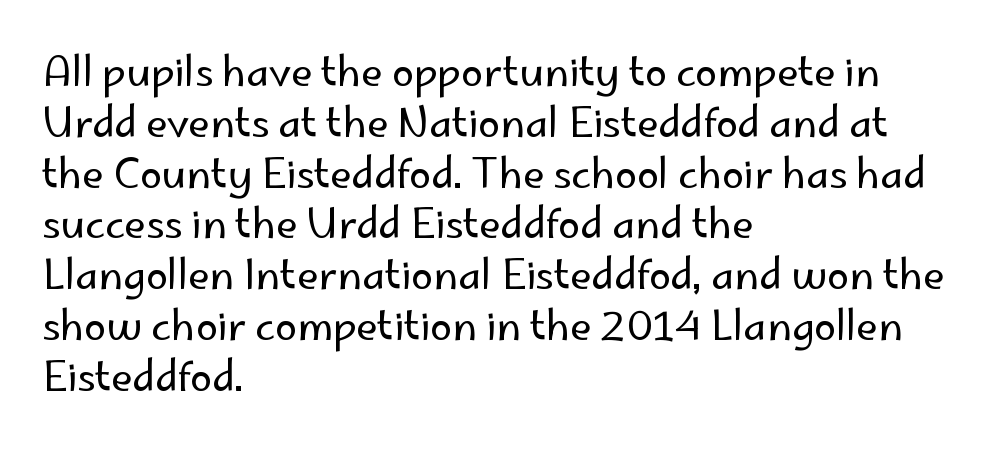
The image shows 40 px regular-weight sans-serif type, upright; set left-aligned, normal line spacing (1.27x), normal letter spacing, not underlined; low stroke contrast and a small x-height.
